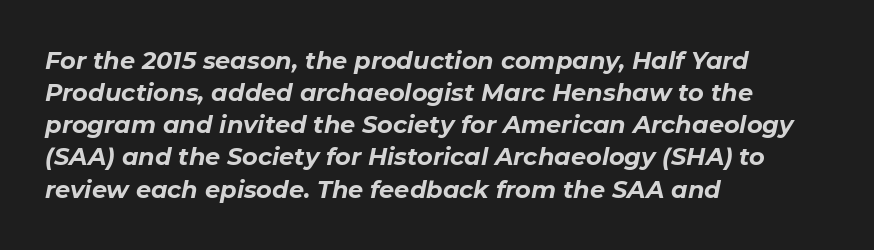
{"italic": "yes", "lean": "right", "slant_degrees": 11, "bold": "yes", "underline": "no", "align": "left", "line_spacing": "normal", "line_spacing_ratio": 1.34, "letter_spacing": "normal", "letter_spacing_em": 0.0, "glyph_px": 24}
